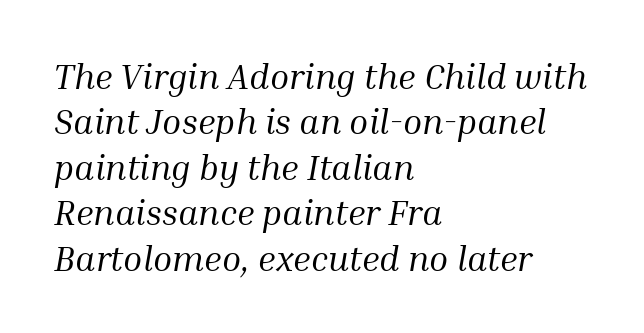
Any mark beneath the type? The region is blank. Typographically, this falls in the serif category. The tracking reads as untouched default to a designer's eye. Reading down the column, the eye jumps a familiar distance to each next line. Compared with a centered layout, this one pins lines to the left instead. A typesetter would call this proportional, since set widths differ per character.
